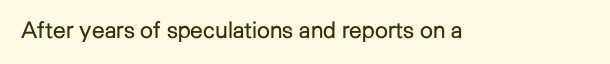
The image shows 23 px text type, upright; set normal letter spacing, not underlined.
